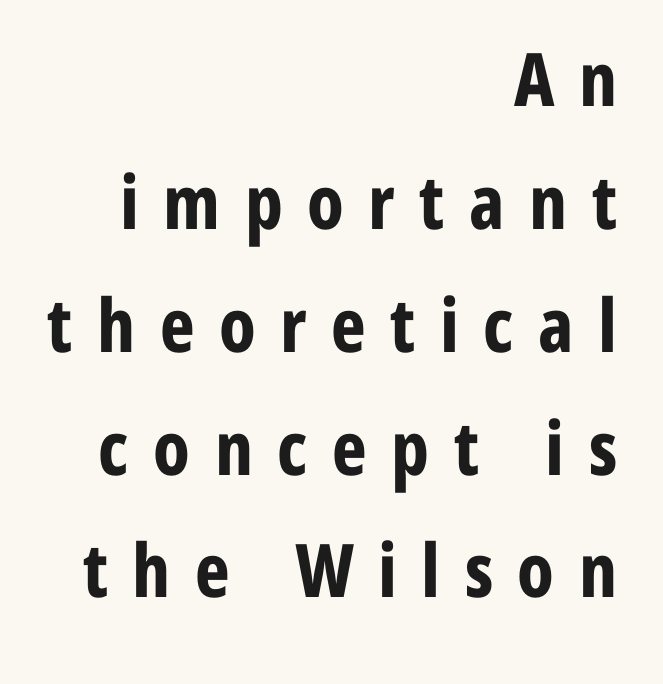
{"serif": "no", "italic": "no", "bold": "yes", "weight": "bold", "width": "condensed", "stroke_contrast": "low", "x_height": "medium", "monospaced": "no", "underline": "no", "align": "right", "line_spacing": "normal", "line_spacing_ratio": 1.66, "letter_spacing": "wide", "letter_spacing_em": 0.33, "glyph_px": 74}
